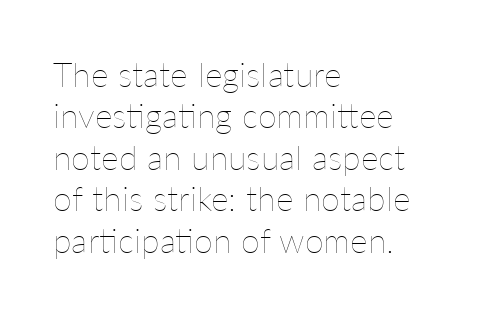
The image shows 34 px thin type, upright; set left-aligned, line spacing 1.22x, normal letter spacing, not underlined; low stroke contrast and a medium x-height.
